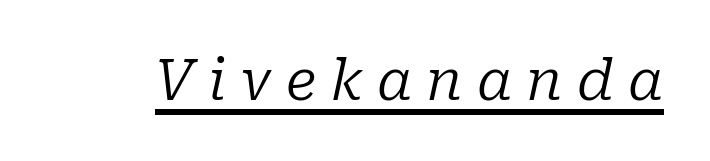
This rendering widens character spacing well past its baseline value. Proportional: the letters do not fall into vertical columns. A continuous stroke trails under the words, as in a hyperlink. A serif font was chosen for this passage.
